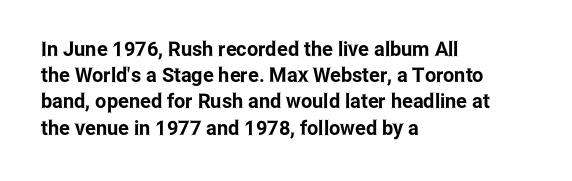
The image shows 20 px text type, upright; set left-aligned, normal line spacing (1.31x), normal letter spacing, not underlined.
